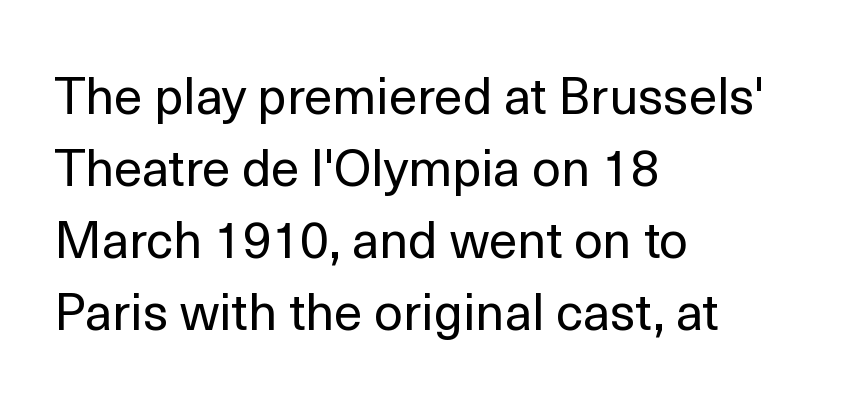
The image shows 51 px regular-weight sans-serif type, upright; set left-aligned, normal line spacing (1.41x), normal letter spacing, not underlined; a medium x-height.
